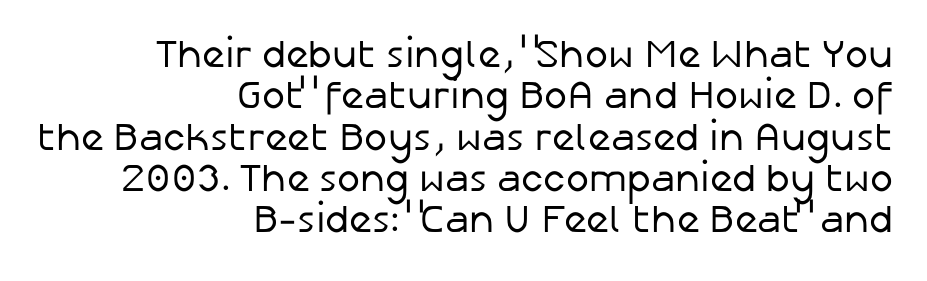
Summary of weight: not heavy and not bold. You can tell it's not italic because the verticals are truly vertical. Default kerning and tracking; the words read as compact shapes. The characters display no serif detailing; their extremities are plain. Line endings align vertically; line beginnings do not.
